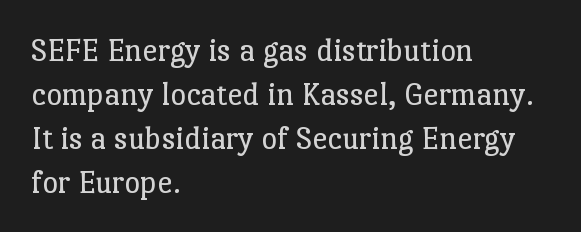
{"serif": "yes", "italic": "no", "bold": "no", "weight": "regular", "width": "normal", "stroke_contrast": "low", "x_height": "medium", "monospaced": "no", "underline": "no", "align": "left", "line_spacing": "normal", "line_spacing_ratio": 1.29, "letter_spacing": "normal", "letter_spacing_em": 0.0, "glyph_px": 34}
